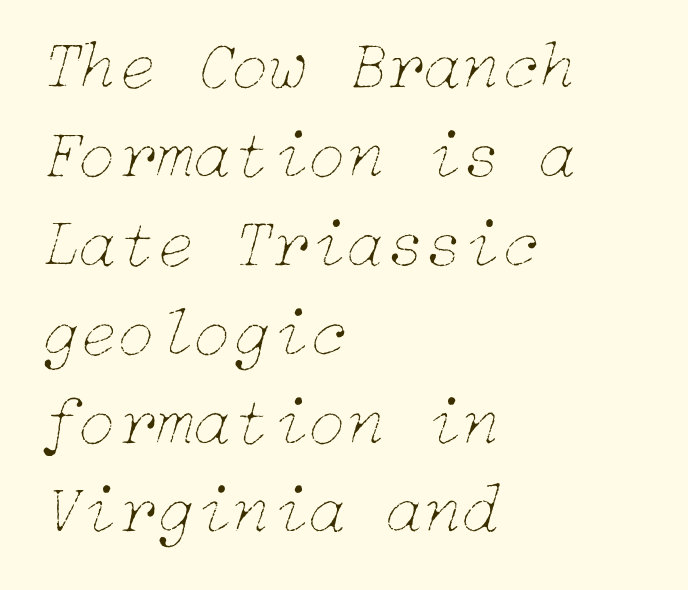
Is the type heavy? It reads as light-to-regular instead. Reading down the block, your eye returns to a fixed left position each line. Leading matches the norm, producing a regular column. Inter-character spacing is left at the font's built-in metrics. Emphasis-style slanted type is in use.
